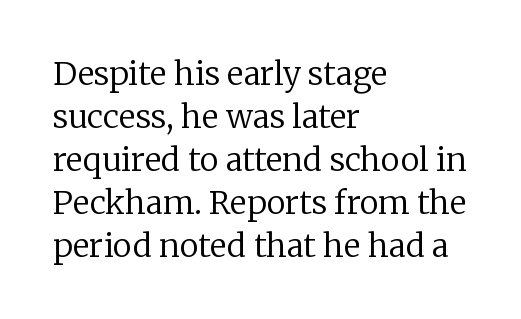
The image shows 32 px regular-weight serif type, upright; set left-aligned, normal line spacing (1.34x), normal letter spacing, not underlined; low stroke contrast and a medium x-height.
